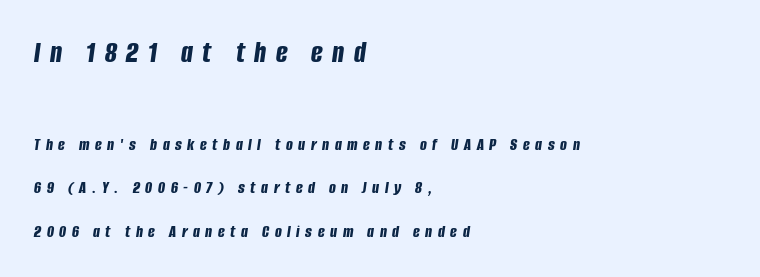
Characters follow at a spacing far wider than the type designer built in. Vertically, the passage feels expansive, rows floating well apart. Scale decreases going downward across the two blocks. These words are printed bold, with thick strokes throughout. A typesetter would call this proportional, since set widths differ per character. Short and long lines alike share a common starting point at left.
